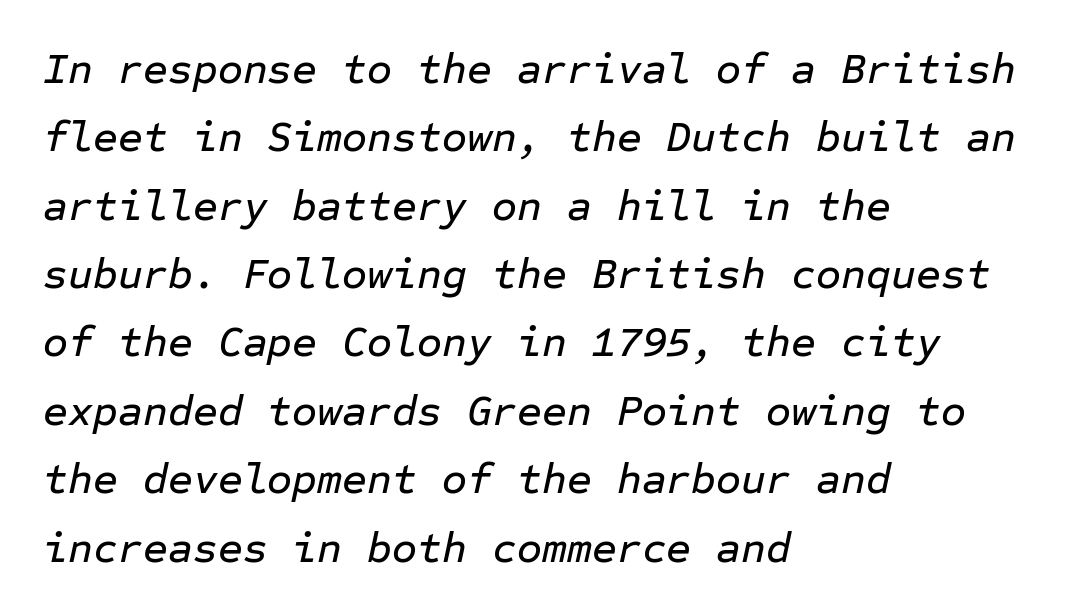
The image shows 43 px text type, italic (leaning right), monospaced; set left-aligned, normal line spacing (1.59x), normal letter spacing, not underlined; low stroke contrast and a medium x-height.
